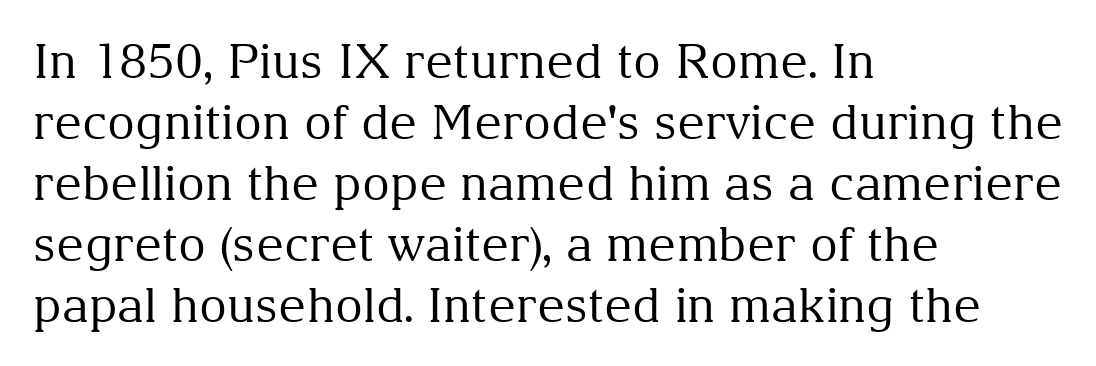
The image shows 48 px regular-weight serif type, upright; set left-aligned, normal line spacing (1.27x), normal letter spacing, not underlined; medium stroke contrast and a medium x-height.
